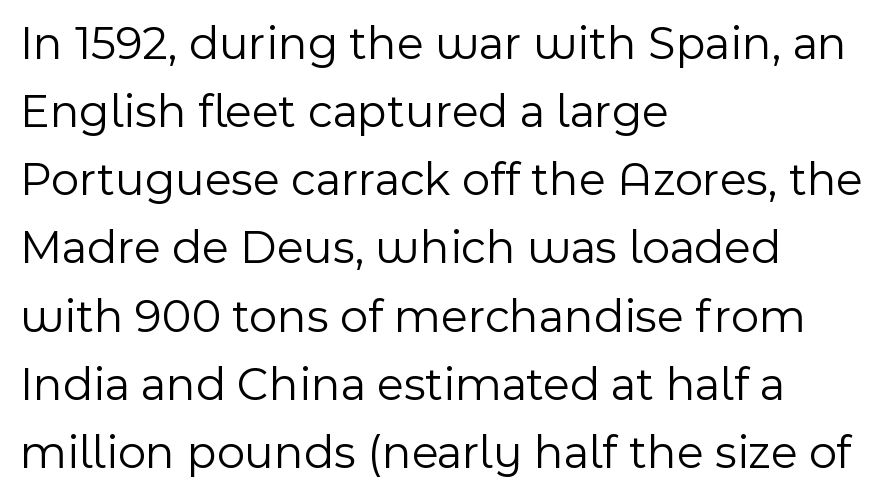
{"serif": "no", "italic": "no", "bold": "no", "weight": "light", "width": "normal", "x_height": "medium", "monospaced": "no", "underline": "no", "align": "left", "line_spacing": "normal", "line_spacing_ratio": 1.42, "letter_spacing": "normal", "letter_spacing_em": 0.0, "glyph_px": 48}
